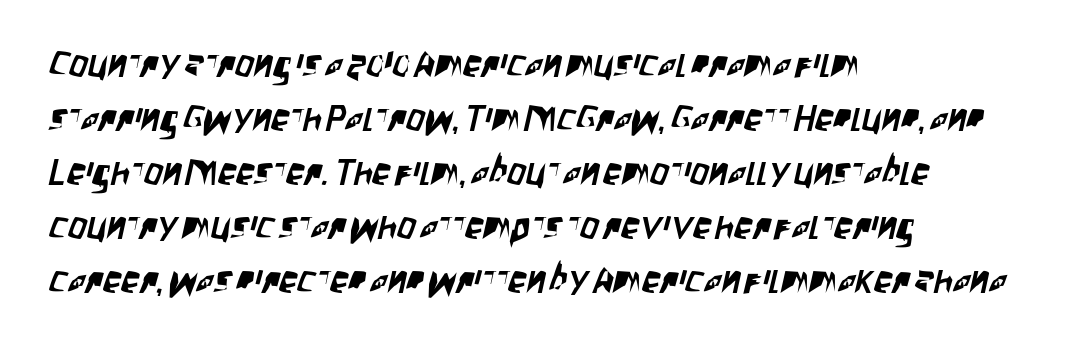
Q: Is the typeface a serif or a sans-serif typeface? A: Sans-serif.
Q: Is the text underlined? A: No.
Q: How is the paragraph aligned? A: Left-aligned.
Q: Is the spacing between letters normal or unusually wide? A: Normal.
Q: Is the spacing between lines tight, normal or loose? A: Normal.
Q: Width (condensed, normal, or wide)? A: Condensed.
Q: Stroke contrast? A: Low.
Q: x-height? A: Large.
Q: Monospaced? A: No.
